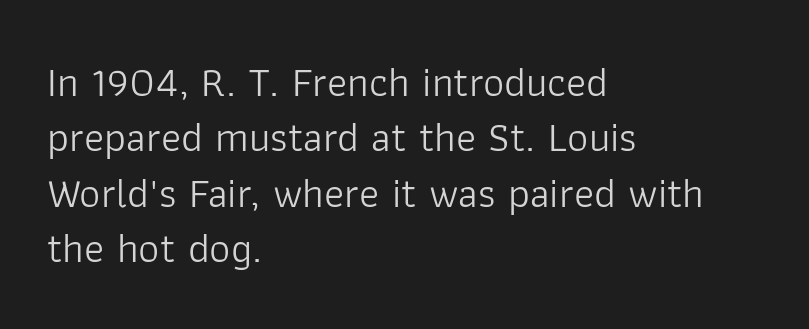
The image shows 42 px light sans-serif type, upright; set left-aligned, normal line spacing (1.32x), normal letter spacing, not underlined; low stroke contrast and a medium x-height.
